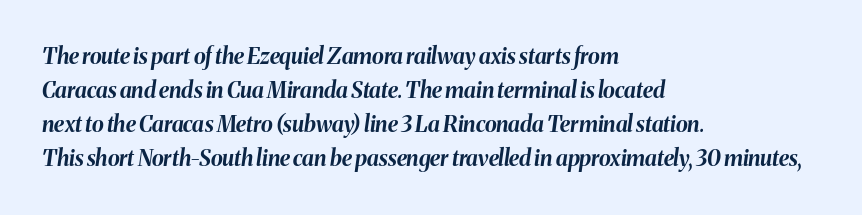
{"italic": "yes", "lean": "right", "slant_degrees": 8, "bold": "yes", "underline": "no", "align": "left", "line_spacing": "normal", "line_spacing_ratio": 1.55, "letter_spacing": "normal", "letter_spacing_em": 0.0, "glyph_px": 22}
